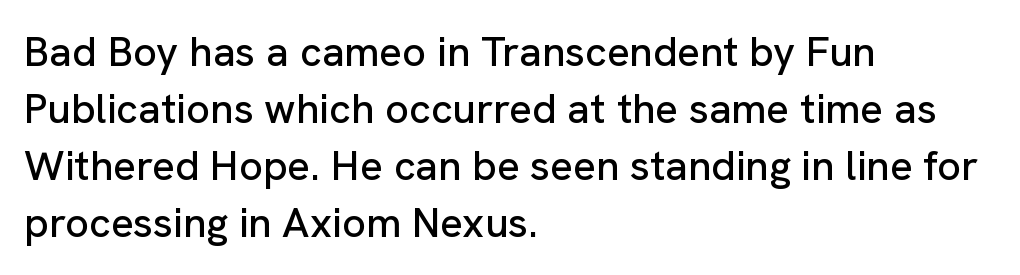
Compared with typical paragraphs, the rows here are spaced about the same. The letters carry no serifs — their stems end cleanly without finishing strokes. Spacing verdict: proportional, widths tailored to each character. The letters stand straight up with perfectly vertical stems. Letter spacing: default. The area under the type is left untouched.
